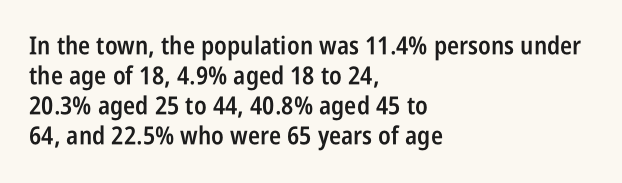
Q: Is the text bold? A: Semi-bold.
Q: Is the text italic (slanted)? A: No, it is upright.
Q: Is the text underlined? A: No.
Q: How is the paragraph aligned? A: Left-aligned.
Q: Is the spacing between letters normal or unusually wide? A: Normal.
